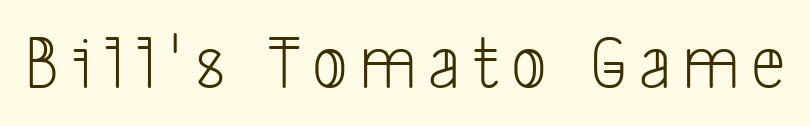
The image shows 77 px light, condensed sans-serif type; set not underlined; low stroke contrast and a medium x-height.
